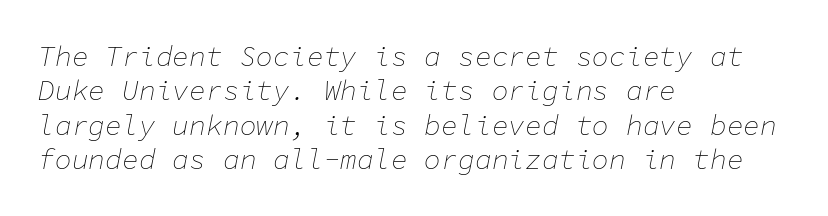
{"italic": "yes", "lean": "right", "slant_degrees": 11, "bold": "no", "weight": "thin", "width": "normal", "stroke_contrast": "low", "x_height": "medium", "monospaced": "yes", "underline": "no", "align": "left", "line_spacing_ratio": 1.23, "letter_spacing": "normal", "letter_spacing_em": 0.0, "glyph_px": 28}
